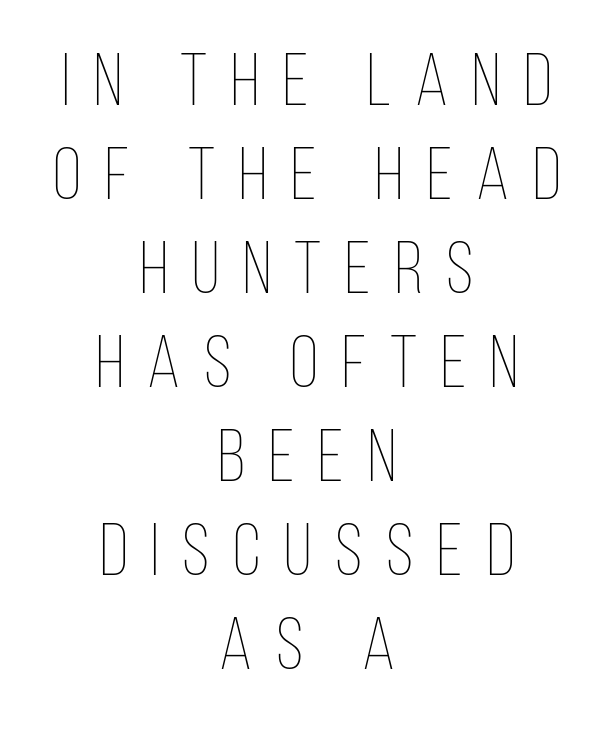
Character widths vary here, with narrow letters taking less room than wide ones. Check the space under the baseline: it is left empty. A typesetter would call this leading conventional body-copy spacing. Each word looks stretched out because of the extra space between its letters. No extra ink here — the face is not bold.
